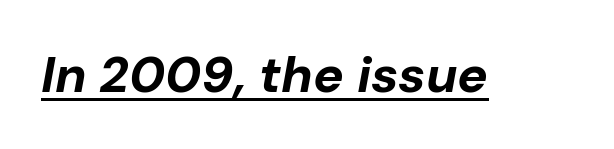
Q: Is the text bold? A: Yes.
Q: Is the text italic (slanted)? A: Yes, it leans right by about 10 degrees.
Q: Is the text underlined? A: Yes.
Q: Is the spacing between letters normal or unusually wide? A: Normal.
Q: Width (condensed, normal, or wide)? A: Normal.
Q: Stroke contrast? A: Low.
Q: x-height? A: Medium.
Q: Monospaced? A: No.
